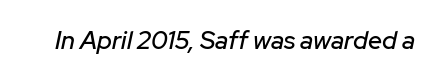
What stands out about the letter spacing? Nothing — it is the standard amount. It's the slanting kind of type. Glance below the letters and you will spot only blank space.
